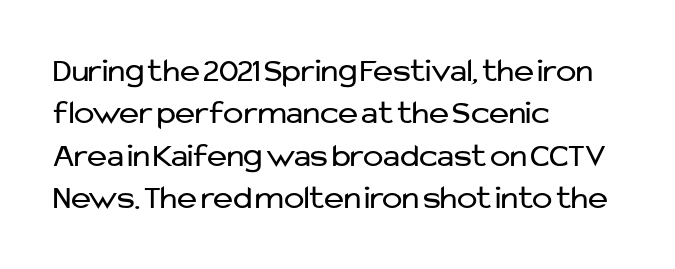
The image shows 34 px regular-weight sans-serif type, upright; set left-aligned, normal line spacing (1.25x), normal letter spacing, not underlined; low stroke contrast and a medium x-height.
